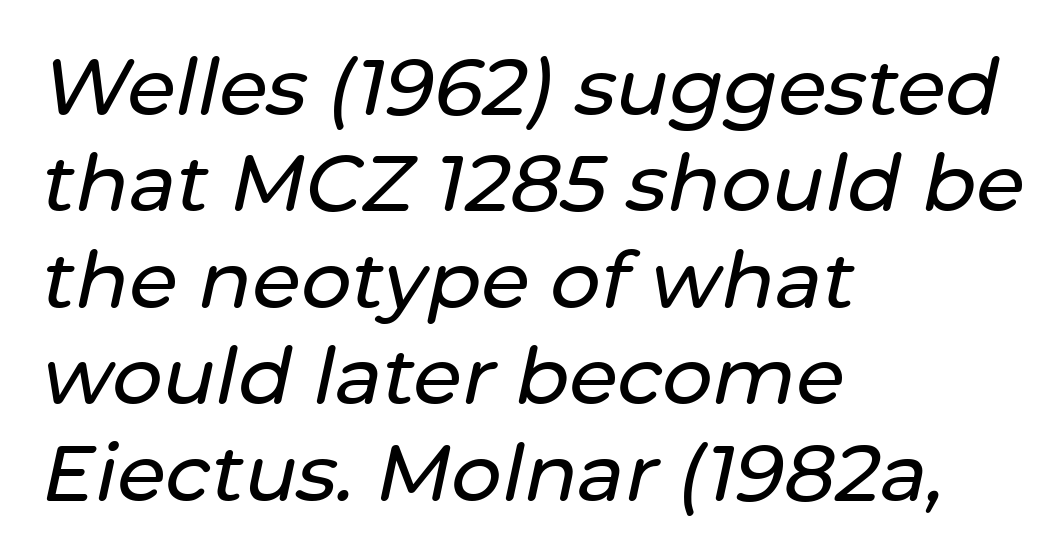
{"italic": "yes", "lean": "right", "slant_degrees": 12, "width": "normal", "stroke_contrast": "low", "x_height": "medium", "monospaced": "no", "underline": "no", "align": "left", "line_spacing_ratio": 1.22, "letter_spacing": "normal", "letter_spacing_em": 0.0, "glyph_px": 79}
